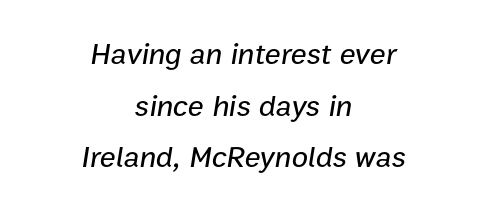
Think of a printed novel: that variable character pitch is what you see here. Both edges are ragged and mirror each other, which tells us the setting is centered. These lines were composed using italics. Unmarked baselines from the first word to the last.
